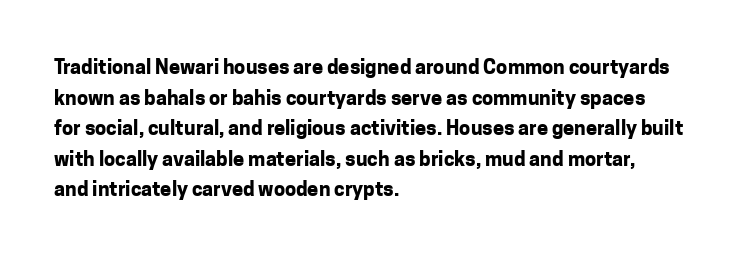
The image shows 20 px bold type, upright; set left-aligned, normal line spacing (1.53x), normal letter spacing, not underlined.
